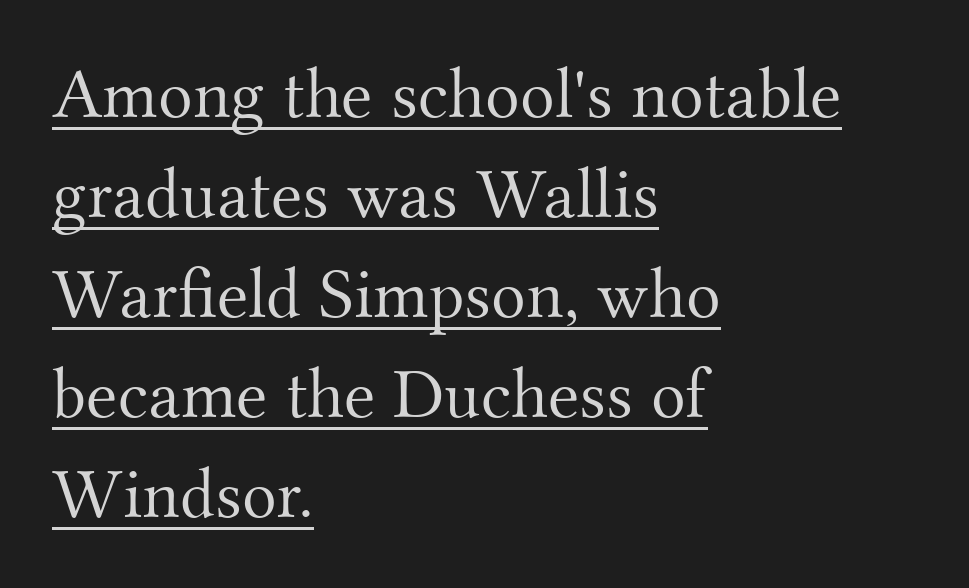
Compared with a centered layout, this one pins lines to the left instead. Stroke thickness stays within the range of a standard reading face or lighter. The rendering shows small feet on the letterforms — a serif design. Every word sits above its own underline. You could not count columns in this text — the font is proportionally spaced. A typesetter would call this leading conventional body-copy spacing.
